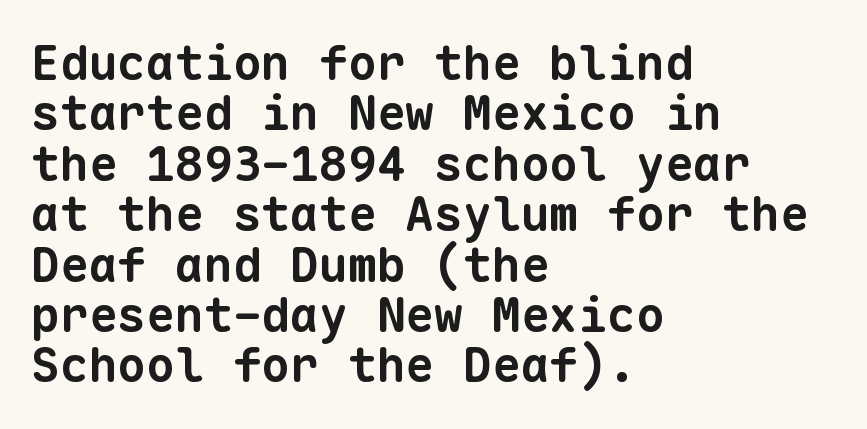
The image shows 48 px bold sans-serif type, monospaced; set left-aligned, tight line spacing (1.05x), normal letter spacing, not underlined; low stroke contrast and a medium x-height.
